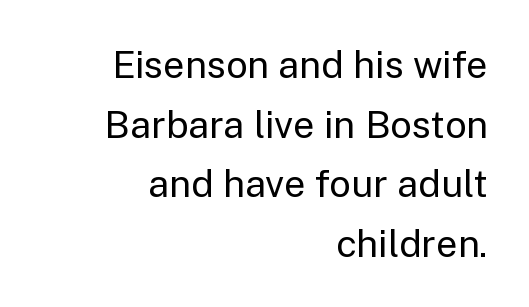
Q: Is the text bold? A: No.
Q: Is the text italic (slanted)? A: No, it is upright.
Q: Is the typeface a serif or a sans-serif typeface? A: Sans-serif.
Q: Is the text underlined? A: No.
Q: How is the paragraph aligned? A: Right-aligned.
Q: Is the spacing between letters normal or unusually wide? A: Normal.
Q: Is the spacing between lines tight, normal or loose? A: Normal.
Q: Width (condensed, normal, or wide)? A: Normal.
Q: Stroke contrast? A: Low.
Q: x-height? A: Medium.
Q: Monospaced? A: No.
